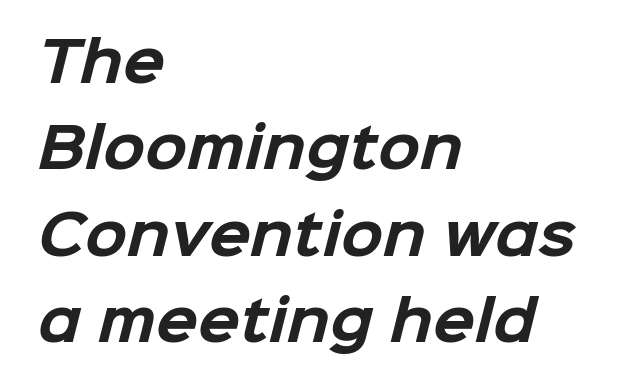
Baseline-to-baseline distance is the conventional proportion of letter height. The baseline area is clear. These lines are rendered in a variable-pitch font. Alignment: flush left. Heft: maximum for text — a bold.
